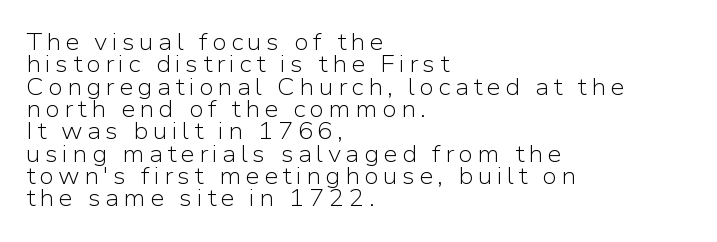
You can tell it's not italic because the verticals are truly vertical. Any mark beneath the type? The region is blank. Horizontal alignment here is leftward, the default for most running prose. The designer dialed line spacing down below the default. The strokes are not fattened; the text isn't bold.
